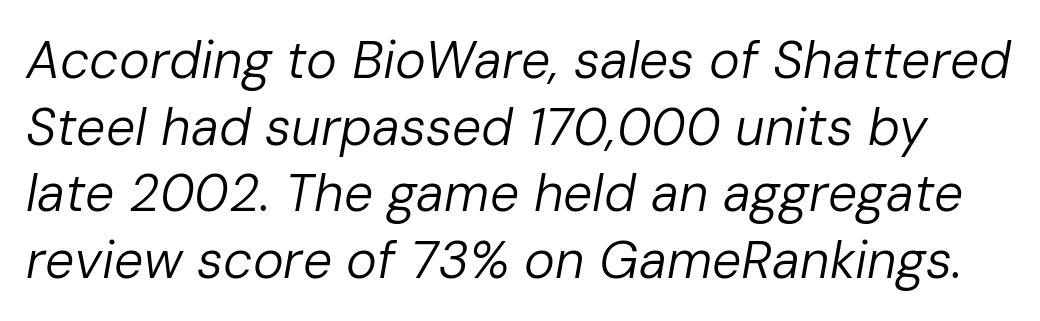
{"italic": "yes", "lean": "right", "slant_degrees": 10, "bold": "no", "weight": "regular", "width": "normal", "stroke_contrast": "low", "x_height": "medium", "monospaced": "no", "underline": "no", "line_spacing": "normal", "line_spacing_ratio": 1.28, "letter_spacing": "normal", "letter_spacing_em": 0.0, "glyph_px": 52}
